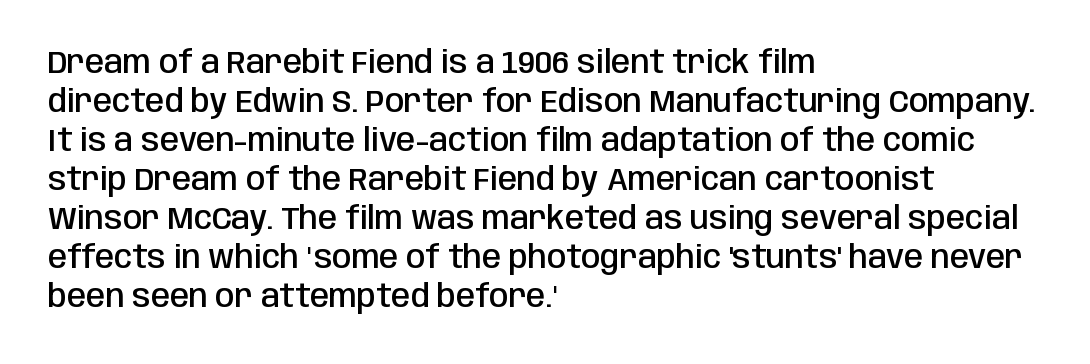
Look at the bottom of the vertical strokes: they stop flat, with no serifs. These lines keep a tight, regular rhythm from letter to letter. The lettering stays uniformly vertical, giving the passage a roman look. The rendering uses a moderate line-height, typical for paragraphs. Proportional: the letters do not fall into vertical columns. Descenders hang freely into open space.
